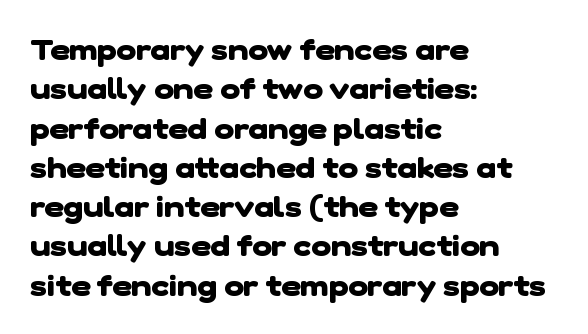
How are the letters spaced? Ordinarily, with no added tracking. Heavy, bold letterforms. A student would call this left alignment; a typographer would say flush left, rag right. Regarding leading, the lines here are spaced in the standard way. Letters rest on an invisible, unmarked baseline.
